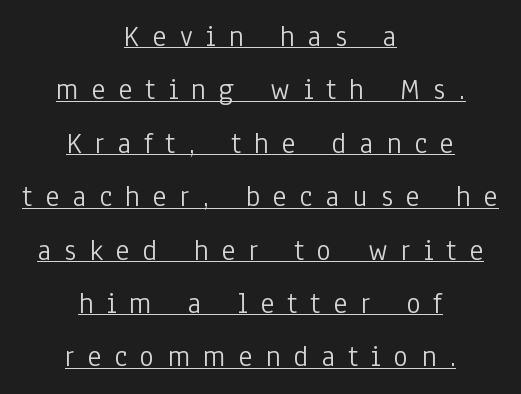
Q: Is the text bold? A: No.
Q: Is the text italic (slanted)? A: No, it is upright.
Q: Is the typeface a serif or a sans-serif typeface? A: Sans-serif.
Q: Is the text underlined? A: Yes.
Q: How is the paragraph aligned? A: Centered.
Q: Is the spacing between letters normal or unusually wide? A: Unusually wide.
Q: Width (condensed, normal, or wide)? A: Condensed.
Q: Stroke contrast? A: Low.
Q: x-height? A: Medium.
Q: Monospaced? A: No.
